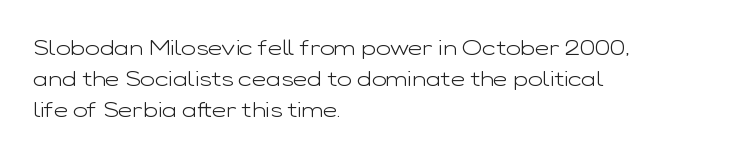
The image shows 22 px text type, upright; set left-aligned, normal line spacing (1.4x), normal letter spacing, not underlined.
